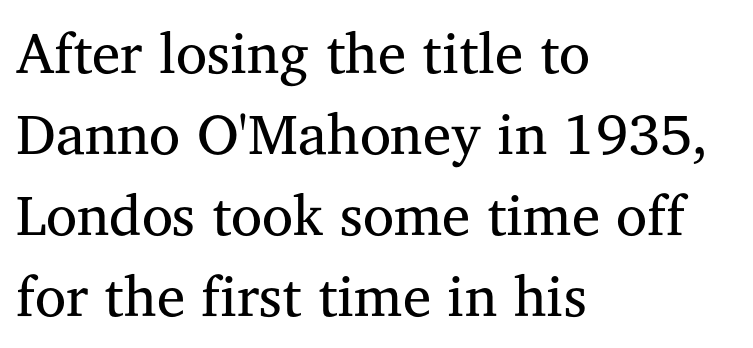
Do the letters lean? They stand straight. The line texture is even and compact thanks to regular tracking. One-word summary of the alignment: left. Letterform terminals end in serifs throughout the passage. Is this a heavy cut? Hardly; it is regular or lighter.
